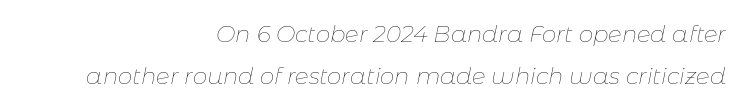
The image shows 23 px text type, italic (leaning right); set right-aligned, line spacing 1.84x, normal letter spacing, not underlined.
